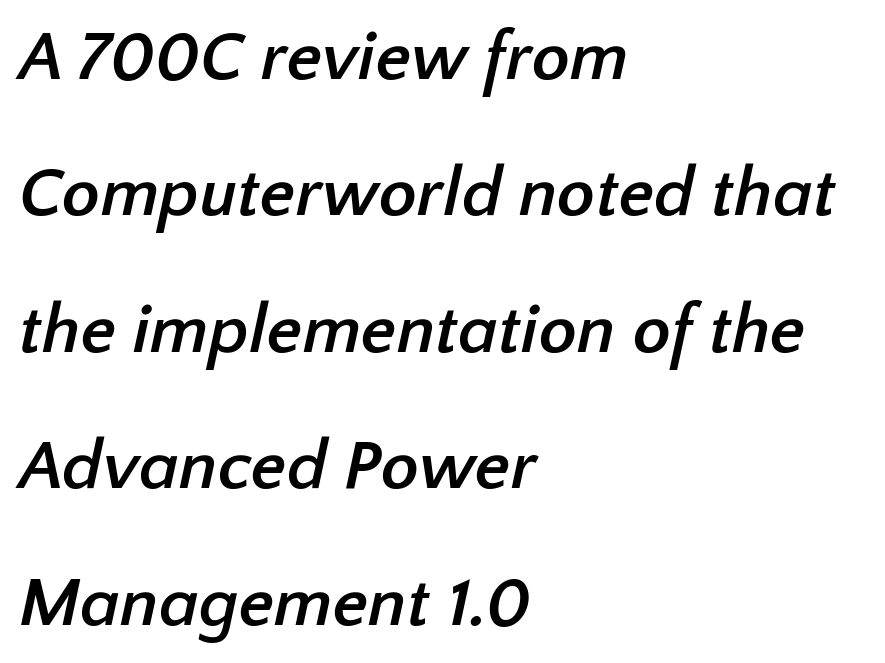
The image shows 70 px semibold sans-serif type; set left-aligned, loose line spacing (1.95x), normal letter spacing, not underlined; low stroke contrast and a medium x-height.
